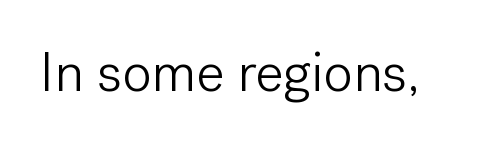
{"serif": "no", "italic": "no", "bold": "no", "weight": "light", "width": "normal", "stroke_contrast": "low", "x_height": "medium", "monospaced": "no", "underline": "no", "letter_spacing": "normal", "letter_spacing_em": 0.0, "glyph_px": 55}
